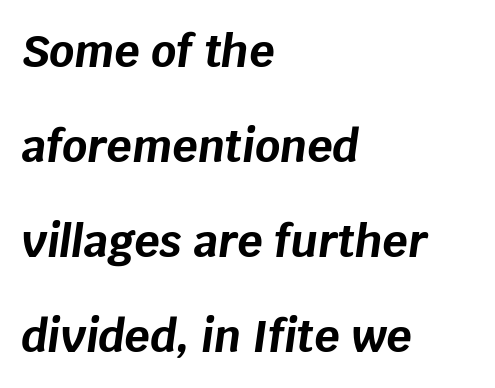
This is oblique type, the kind used for emphasis or titles. Here the designer chose a conventional face with non-uniform glyph widths. The vertical gap from one line to the next is large. Every letter is thick-stroked: bold, no question. A student would call this left alignment; a typographer would say flush left, rag right.
